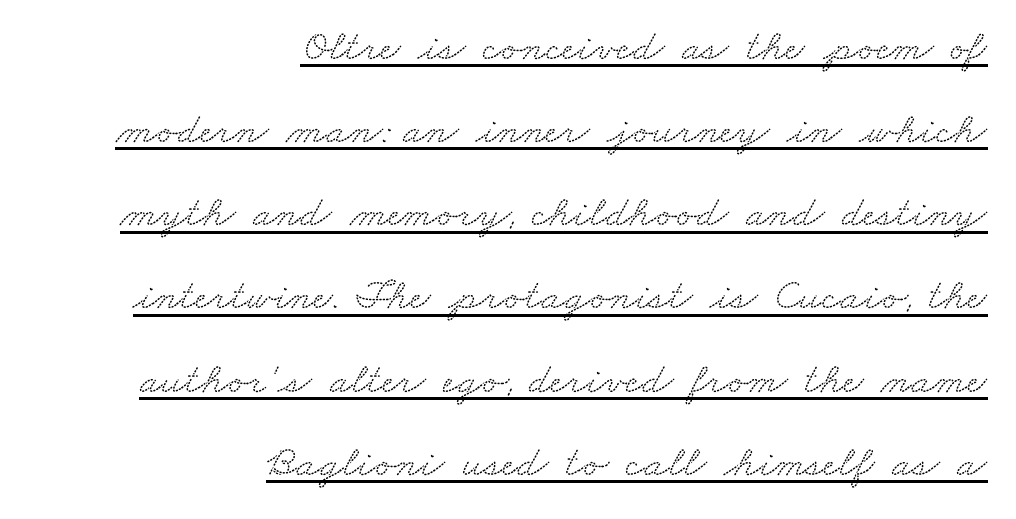
Q: Is the typeface a serif or a sans-serif typeface? A: Serif.
Q: Is the text underlined? A: Yes.
Q: How is the paragraph aligned? A: Right-aligned.
Q: Is the spacing between letters normal or unusually wide? A: Normal.
Q: Width (condensed, normal, or wide)? A: Wide.
Q: Stroke contrast? A: Low.
Q: x-height? A: Small.
Q: Monospaced? A: No.
